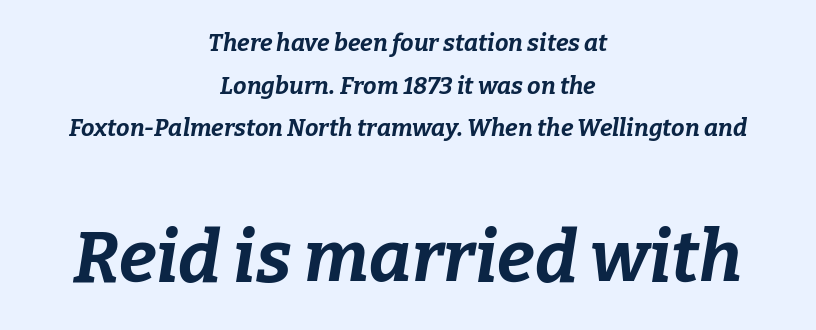
The image shows 72 px bold type, italic (leaning right); set centered, line spacing 1.78x, normal letter spacing, not underlined; the second (bottom) block is 3.0x larger; low stroke contrast and a medium x-height.
